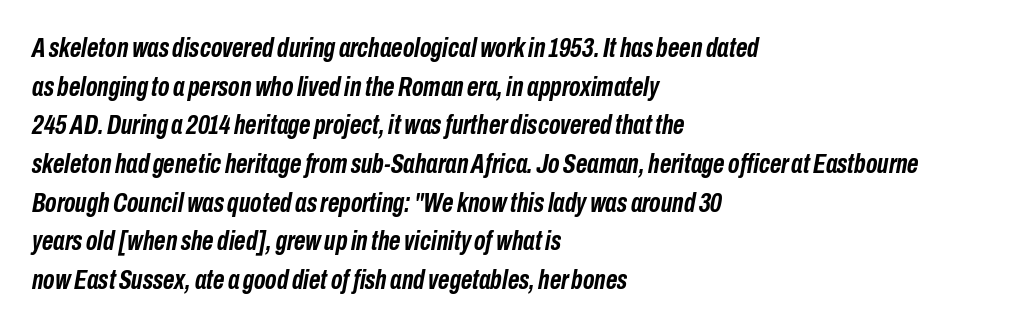
Only glyphs here, with clear space below each row. Teacher's note: observe the even left margin — that is flush-left alignment. It's the slanting kind of type. The vertical gap from one line to the next is medium. Spacing verdict: proportional, widths tailored to each character.
